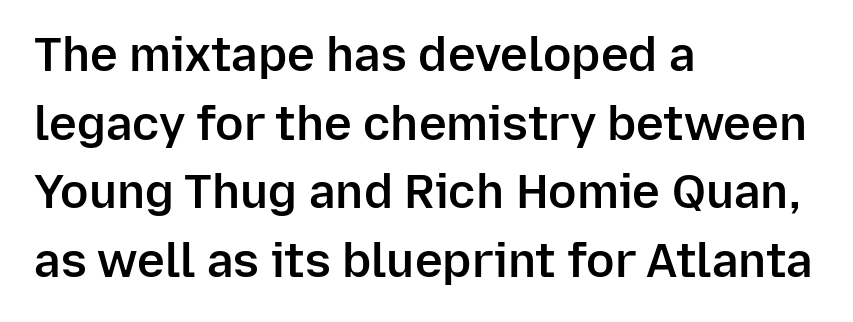
The rendering anchors every line to the left-hand side. This is sans-serif lettering, the kind often seen on screens and signage. If you measured baseline to baseline, you'd find a middling distance. This rendering features lettering with no underline. The gaps between neighbouring characters are ordinary and unremarkable.
